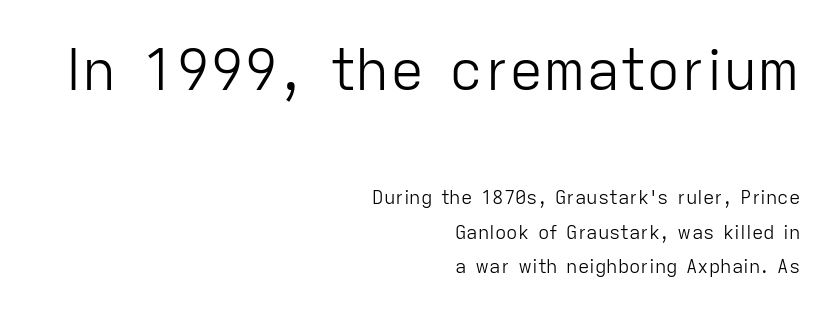
{"serif": "no", "italic": "no", "bold": "no", "weight": "light", "width": "normal", "stroke_contrast": "low", "x_height": "medium", "monospaced": "no", "underline": "no", "align": "right", "line_spacing_ratio": 1.83, "letter_spacing": "normal", "letter_spacing_em": 0.0, "larger_block": "first", "size_ratio": 3.0, "glyph_px": 57}
